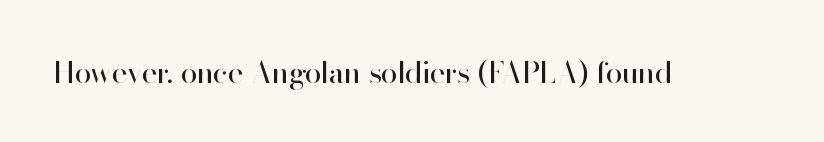
Here the designer chose a conventional face with non-uniform glyph widths. Spacing between characters is what you'd get straight out of the box. Font category for this specimen: sans-serif. The lettering stays uniformly vertical, giving the passage a roman look.
